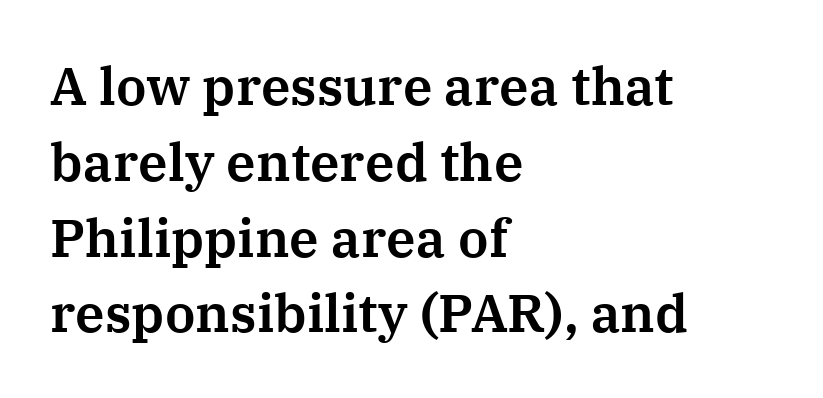
Q: Is the text italic (slanted)? A: No, it is upright.
Q: Is the typeface a serif or a sans-serif typeface? A: Serif.
Q: Is the text underlined? A: No.
Q: How is the paragraph aligned? A: Left-aligned.
Q: Is the spacing between letters normal or unusually wide? A: Normal.
Q: Is the spacing between lines tight, normal or loose? A: Normal.
Q: Width (condensed, normal, or wide)? A: Normal.
Q: Stroke contrast? A: Medium.
Q: x-height? A: Medium.
Q: Monospaced? A: No.
